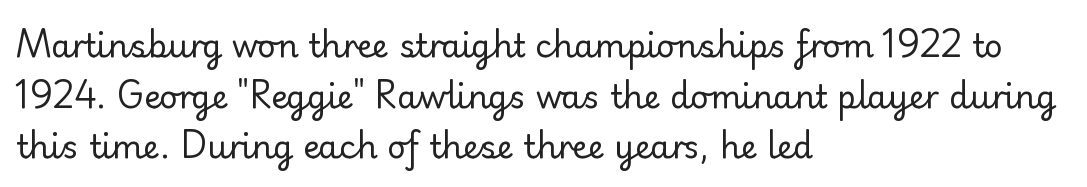
{"serif": "yes", "italic": "no", "bold": "no", "weight": "regular", "width": "normal", "stroke_contrast": "low", "x_height": "small", "monospaced": "no", "underline": "no", "align": "left", "line_spacing": "normal", "line_spacing_ratio": 1.58, "letter_spacing": "normal", "letter_spacing_em": 0.0, "glyph_px": 32}
